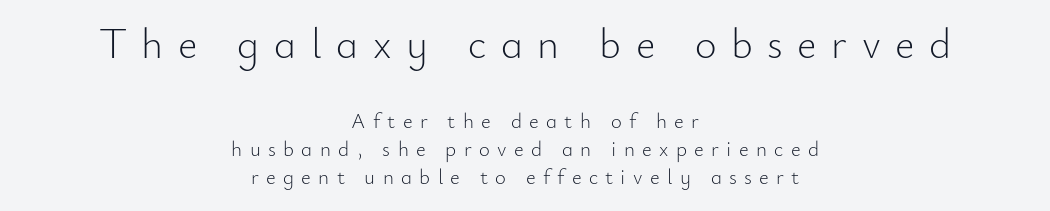
Q: Is the text bold? A: No.
Q: Is the text italic (slanted)? A: No, it is upright.
Q: Is the typeface a serif or a sans-serif typeface? A: Sans-serif.
Q: Is the text underlined? A: No.
Q: How is the paragraph aligned? A: Centered.
Q: Is the spacing between letters normal or unusually wide? A: Unusually wide.
Q: Is the spacing between lines tight, normal or loose? A: Normal.
Q: Which block of text is set in a larger size, the first (top) or the second (bottom)? A: The first (top) one.
Q: Width (condensed, normal, or wide)? A: Normal.
Q: Stroke contrast? A: Low.
Q: x-height? A: Small.
Q: Monospaced? A: No.
